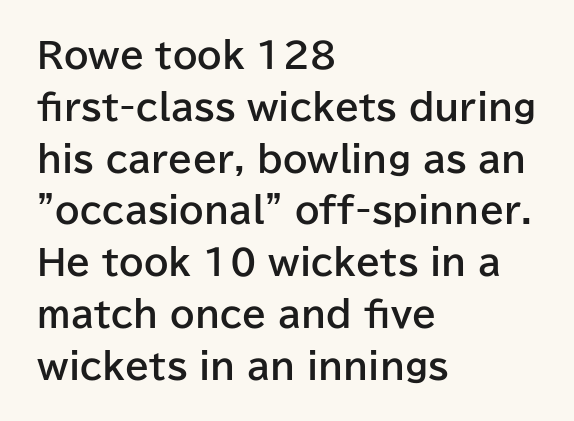
Q: Is the text bold? A: Yes.
Q: Is the text italic (slanted)? A: No, it is upright.
Q: Is the typeface a serif or a sans-serif typeface? A: Sans-serif.
Q: Is the text underlined? A: No.
Q: How is the paragraph aligned? A: Left-aligned.
Q: Is the spacing between letters normal or unusually wide? A: Normal.
Q: Is the spacing between lines tight, normal or loose? A: Normal.
Q: Width (condensed, normal, or wide)? A: Normal.
Q: Stroke contrast? A: Low.
Q: x-height? A: Medium.
Q: Monospaced? A: No.
